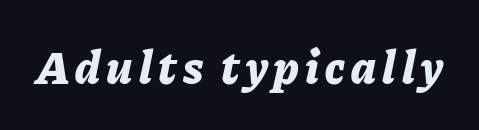
Q: Is the text bold? A: Yes.
Q: Is the text italic (slanted)? A: Yes, it leans right by about 11 degrees.
Q: Is the text underlined? A: No.
Q: Width (condensed, normal, or wide)? A: Normal.
Q: Stroke contrast? A: Low.
Q: x-height? A: Medium.
Q: Monospaced? A: No.
